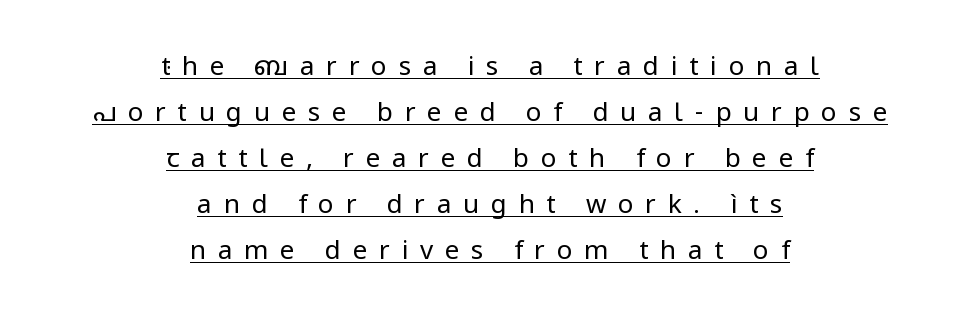
Caption: multi-line text, centered on the measure. Does a line run under the words? Yes, clearly. Weight: regular or lighter. Vertical strokes here are truly vertical.
